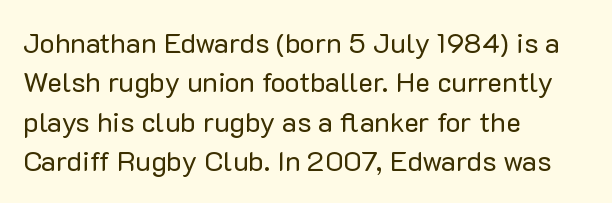
{"serif": "no", "italic": "no", "bold": "no", "weight": "regular", "width": "normal", "stroke_contrast": "low", "x_height": "medium", "monospaced": "no", "underline": "no", "align": "left", "line_spacing": "normal", "line_spacing_ratio": 1.41, "letter_spacing": "normal", "letter_spacing_em": 0.0, "glyph_px": 28}
